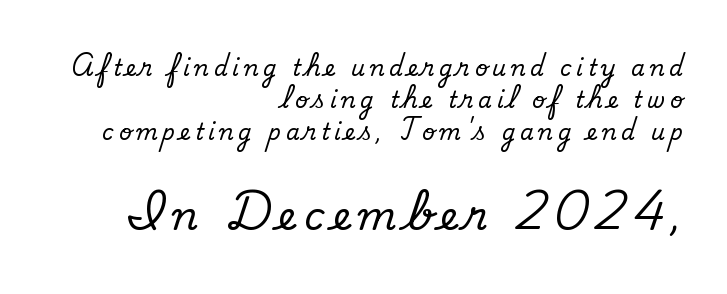
{"serif": "no", "bold": "no", "weight": "regular", "width": "normal", "stroke_contrast": "low", "x_height": "small", "monospaced": "no", "underline": "no", "align": "right", "line_spacing": "normal", "line_spacing_ratio": 1.46, "letter_spacing": "wide", "letter_spacing_em": 0.21, "larger_block": "second", "size_ratio": 1.77, "glyph_px": 39}
